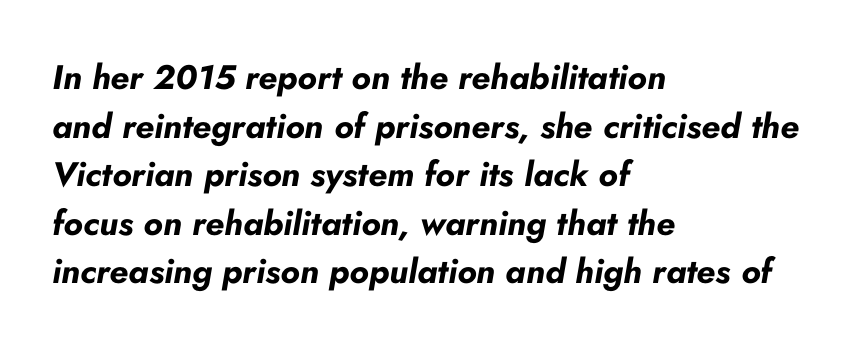
{"italic": "yes", "lean": "right", "slant_degrees": 10, "bold": "yes", "weight": "bold", "width": "normal", "stroke_contrast": "low", "x_height": "small", "monospaced": "no", "underline": "no", "align": "left", "line_spacing": "normal", "line_spacing_ratio": 1.43, "letter_spacing": "normal", "letter_spacing_em": 0.0, "glyph_px": 34}
